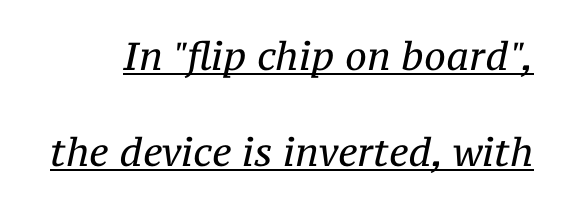
{"serif": "yes", "italic": "yes", "lean": "right", "slant_degrees": 12, "bold": "no", "weight": "regular", "width": "normal", "stroke_contrast": "medium", "x_height": "medium", "monospaced": "no", "underline": "yes", "line_spacing": "loose", "line_spacing_ratio": 2.47, "letter_spacing": "normal", "letter_spacing_em": 0.0, "glyph_px": 39}
